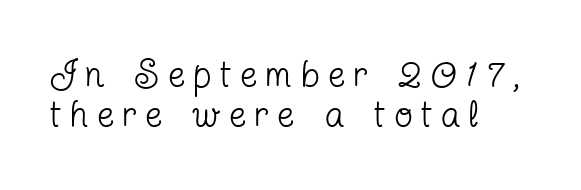
Each stroke keeps to a modest, everyday thickness or less. Very little white space separates one row of letters from the next. Rendered with straight, roman letterforms. This rendering features lettering with no underline. The text was rendered using a seriffed face with decorative stroke endings. Substantial extra tracking has been applied to these lines.
